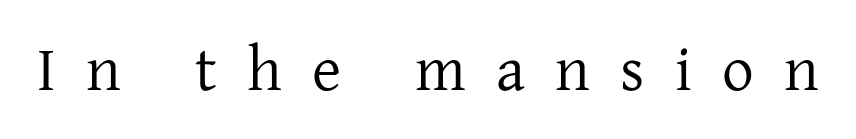
{"serif": "yes", "italic": "no", "bold": "no", "weight": "regular", "width": "normal", "stroke_contrast": "low", "x_height": "medium", "monospaced": "no", "underline": "no", "letter_spacing": "wide", "letter_spacing_em": 0.48, "glyph_px": 63}
